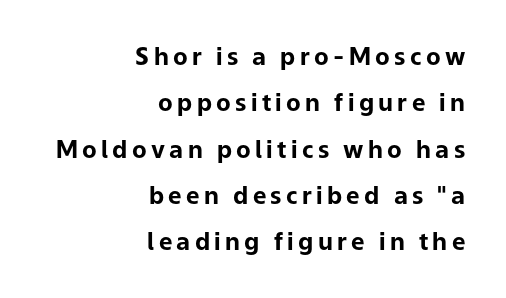
Descender tails drop into unmarked territory. Horizontal alignment here is rightward, an uncommon choice for prose. Unlike italic type, these characters show no tilt at all. Interline gaps are noticeably wide in this sample. Thick stems and heavy bowls — unmistakably bold.
